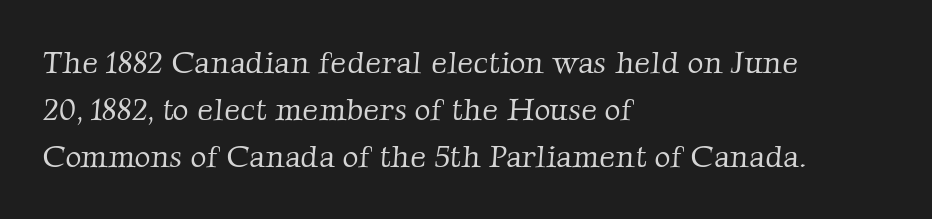
Quick note: interline space is typical. The rendering uses natural spacing where letterforms have individual widths. No extra ink here — the face is not bold. The compositor pushed each line to the left boundary.
